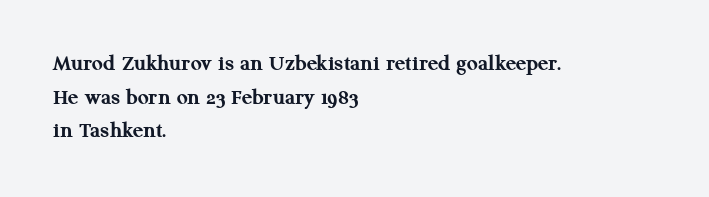
The image shows 24 px bold type, upright; set left-aligned, normal line spacing (1.4x), normal letter spacing, not underlined.
